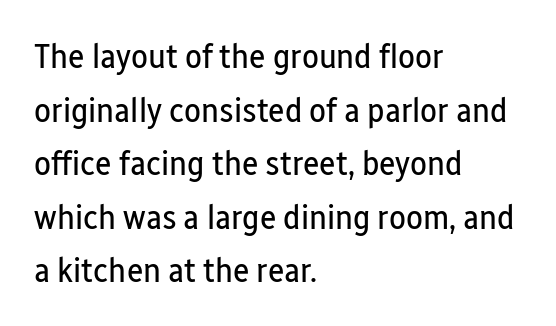
Is the type heavy? It reads as light-to-regular instead. Underline: absent. Here the designer chose a conventional face with non-uniform glyph widths. Regular leading.
